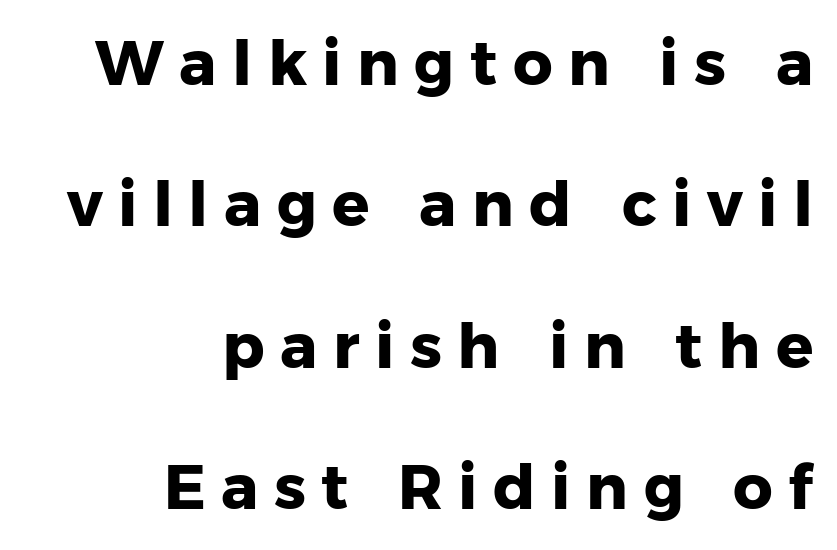
{"serif": "no", "italic": "no", "bold": "yes", "weight": "heavy", "width": "normal", "stroke_contrast": "low", "x_height": "medium", "monospaced": "no", "underline": "no", "align": "right", "line_spacing": "loose", "line_spacing_ratio": 2.28, "letter_spacing": "wide", "letter_spacing_em": 0.25, "glyph_px": 62}
